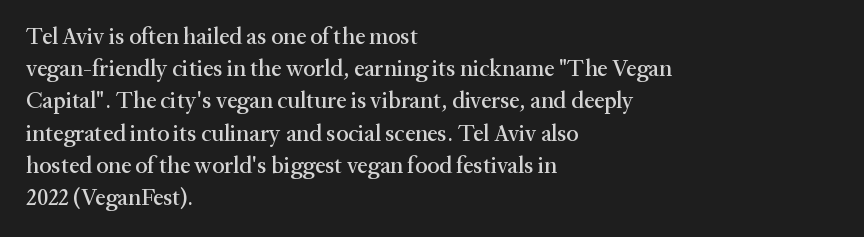
Q: Is the text italic (slanted)? A: No, it is upright.
Q: Is the text underlined? A: No.
Q: How is the paragraph aligned? A: Left-aligned.
Q: Is the spacing between letters normal or unusually wide? A: Normal.
Q: Is the spacing between lines tight, normal or loose? A: Normal.
